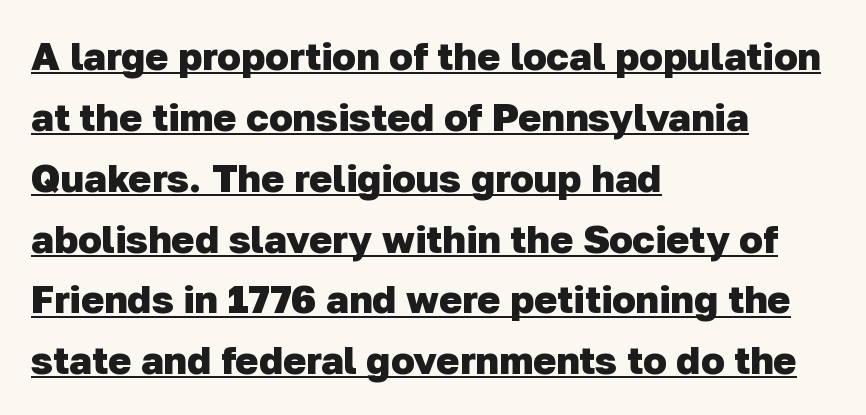
The image shows 39 px heavy sans-serif type; set left-aligned, normal line spacing (1.56x), normal letter spacing, underlined; low stroke contrast and a medium x-height.
